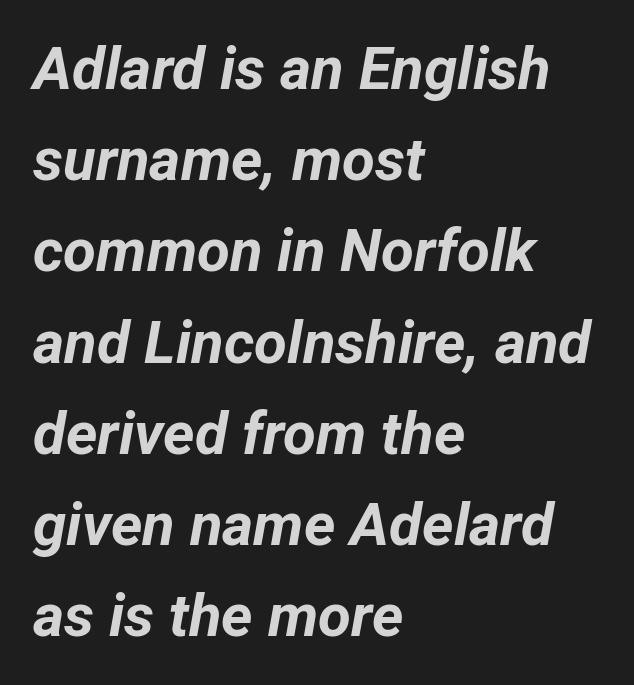
{"italic": "yes", "lean": "right", "slant_degrees": 12, "bold": "yes", "weight": "bold", "width": "normal", "stroke_contrast": "low", "x_height": "medium", "monospaced": "no", "underline": "no", "align": "left", "line_spacing": "normal", "line_spacing_ratio": 1.52, "letter_spacing": "normal", "letter_spacing_em": 0.0, "glyph_px": 60}
